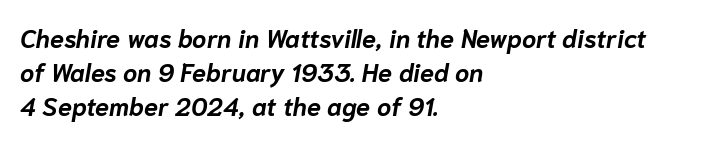
The image shows 25 px bold type, italic (leaning right); set left-aligned, normal line spacing (1.36x), normal letter spacing, not underlined.
